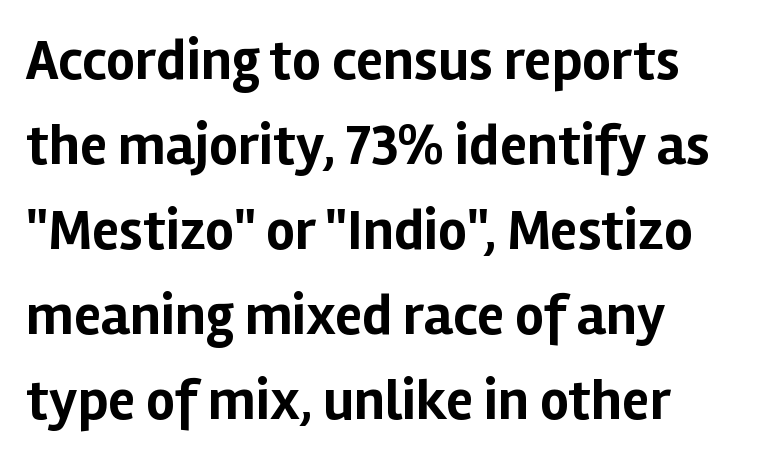
Words appear dense and cohesive because spacing is normal. In terms of weight, the rendering is a true, heavy bold. These lines are rendered in a variable-pitch font. Are there feet on the stems? There aren't — it's a sans. Left-aligned paragraph, ragged on the right.
